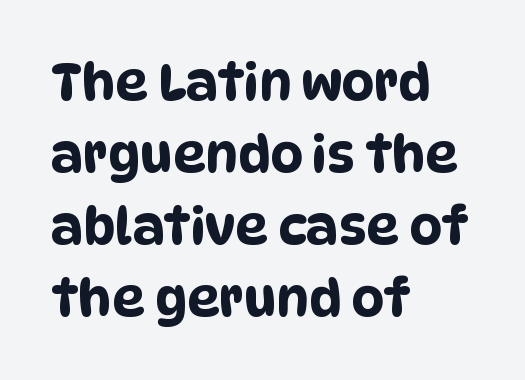
{"serif": "no", "width": "condensed", "stroke_contrast": "low", "x_height": "large", "monospaced": "no", "underline": "no", "align": "left", "line_spacing": "normal", "line_spacing_ratio": 1.41, "letter_spacing": "normal", "letter_spacing_em": 0.0, "glyph_px": 51}
